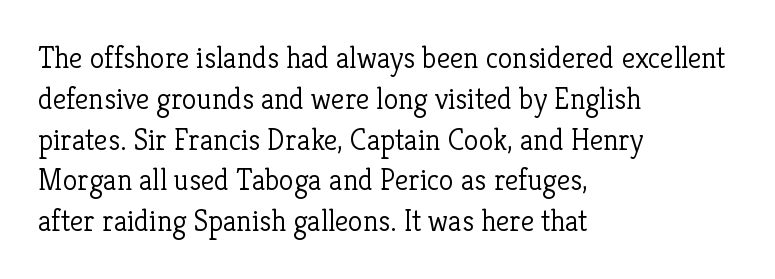
Q: Is the text bold? A: No.
Q: Is the text italic (slanted)? A: No, it is upright.
Q: Is the typeface a serif or a sans-serif typeface? A: Serif.
Q: Is the text underlined? A: No.
Q: How is the paragraph aligned? A: Left-aligned.
Q: Is the spacing between letters normal or unusually wide? A: Normal.
Q: Is the spacing between lines tight, normal or loose? A: Normal.
Q: Width (condensed, normal, or wide)? A: Normal.
Q: Stroke contrast? A: Low.
Q: x-height? A: Medium.
Q: Monospaced? A: No.
